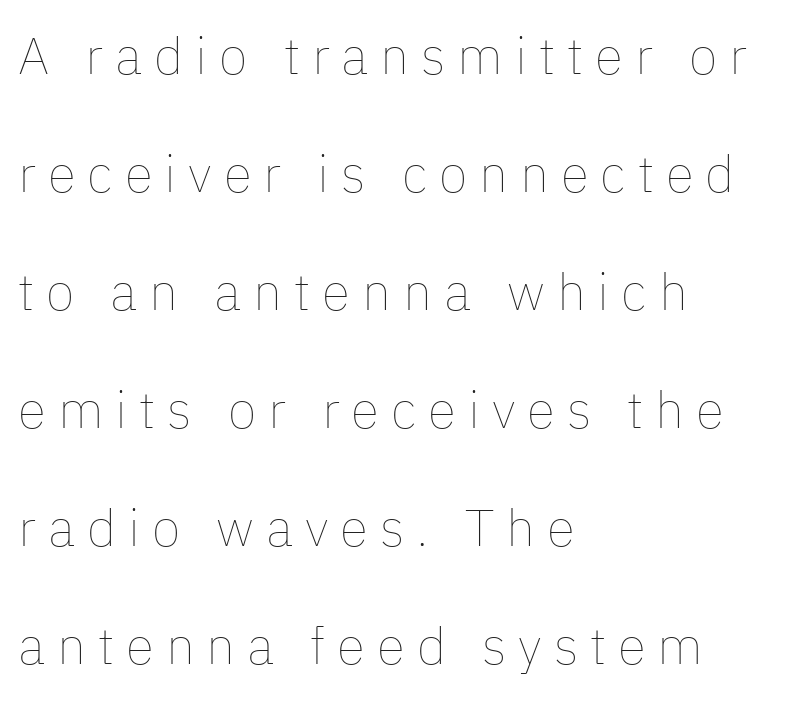
Q: Is the text bold? A: No.
Q: Is the text italic (slanted)? A: No, it is upright.
Q: Is the text underlined? A: No.
Q: How is the paragraph aligned? A: Left-aligned.
Q: Is the spacing between letters normal or unusually wide? A: Unusually wide.
Q: Is the spacing between lines tight, normal or loose? A: Loose.
Q: Width (condensed, normal, or wide)? A: Normal.
Q: Stroke contrast? A: Low.
Q: x-height? A: Medium.
Q: Monospaced? A: No.
